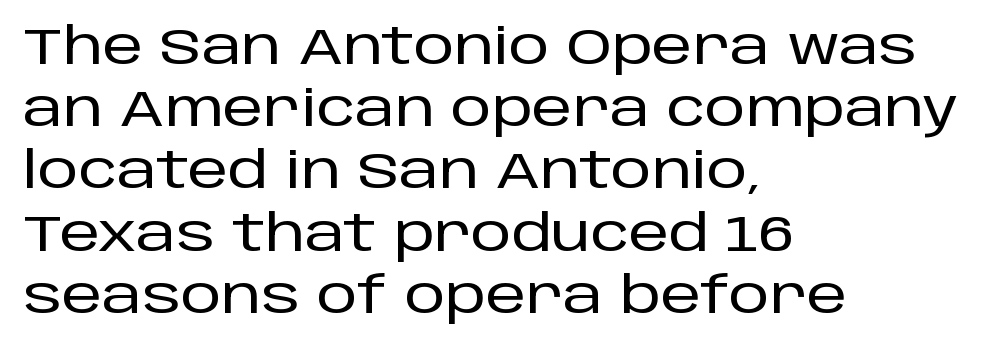
{"serif": "no", "italic": "no", "width": "normal", "stroke_contrast": "low", "x_height": "large", "monospaced": "no", "underline": "no", "align": "left", "line_spacing_ratio": 1.22, "letter_spacing": "normal", "letter_spacing_em": 0.0, "glyph_px": 51}
